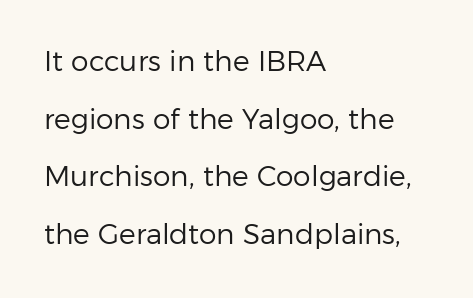
Heaviness? Minimal to ordinary, like unemphasized prose. The passage shown is typeset with a sans-serif family. The type is set solid horizontally, with unmodified tracking. Reading down the column, the eye jumps a long way to each next line.
